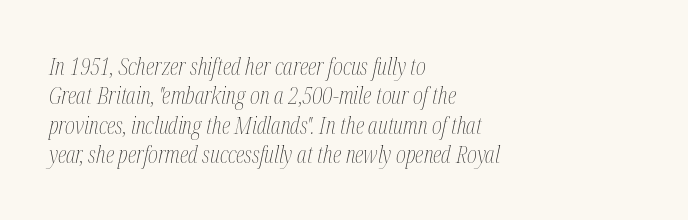
The image shows 24 px text type, italic (leaning right); set left-aligned, line spacing 1.22x, normal letter spacing, not underlined.
